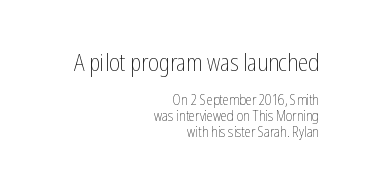
{"italic": "no", "bold": "no", "underline": "no", "align": "right", "line_spacing": "tight", "line_spacing_ratio": 1.12, "letter_spacing": "normal", "letter_spacing_em": 0.0, "larger_block": "first", "size_ratio": 1.64, "glyph_px": 23}
